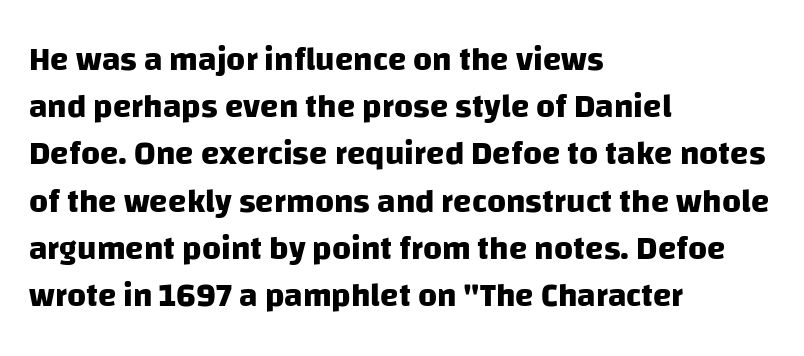
The image shows 33 px heavy sans-serif type; set left-aligned, normal line spacing (1.43x), normal letter spacing, not underlined; low stroke contrast and a large x-height.
